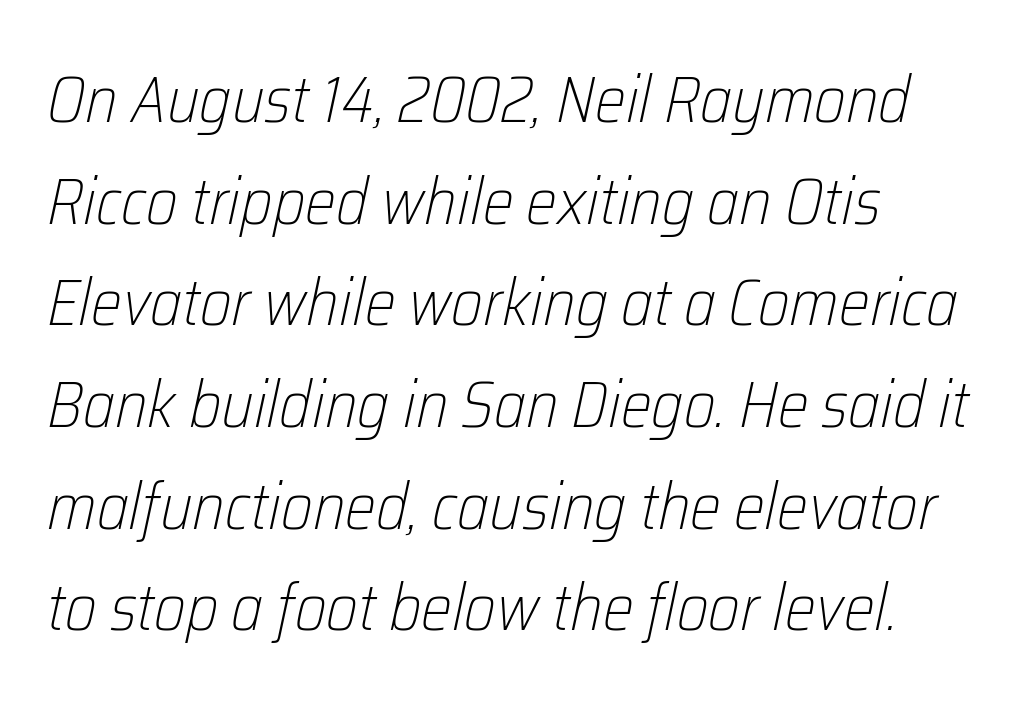
A typesetter would call this zero additional tracking. The rows are spaced the way most documents space them. Layout note: lines flush left. Quick note: underline off.
